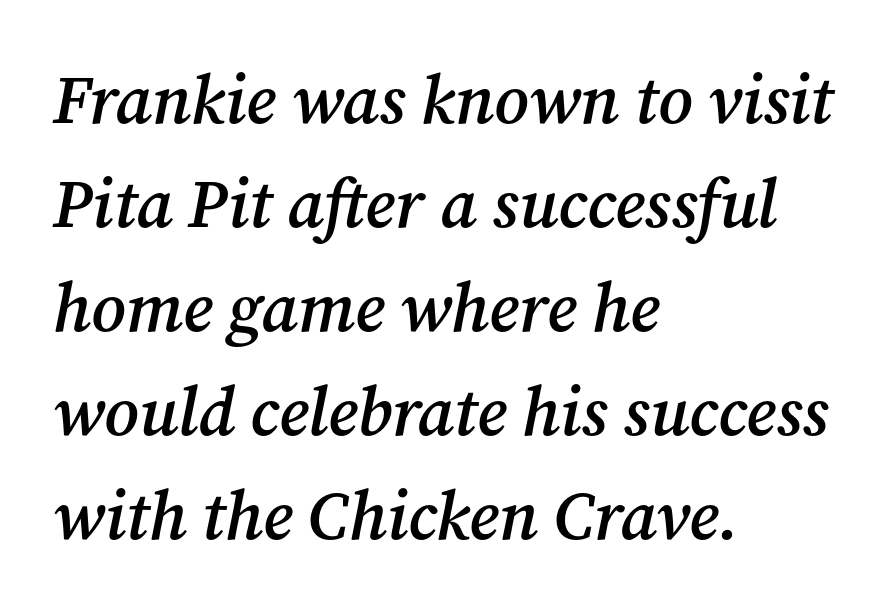
{"serif": "yes", "italic": "yes", "lean": "right", "slant_degrees": 12, "bold": "semi", "weight": "semibold", "width": "normal", "stroke_contrast": "medium", "x_height": "medium", "monospaced": "no", "underline": "no", "align": "left", "line_spacing": "normal", "line_spacing_ratio": 1.53, "letter_spacing": "normal", "letter_spacing_em": 0.0, "glyph_px": 68}
